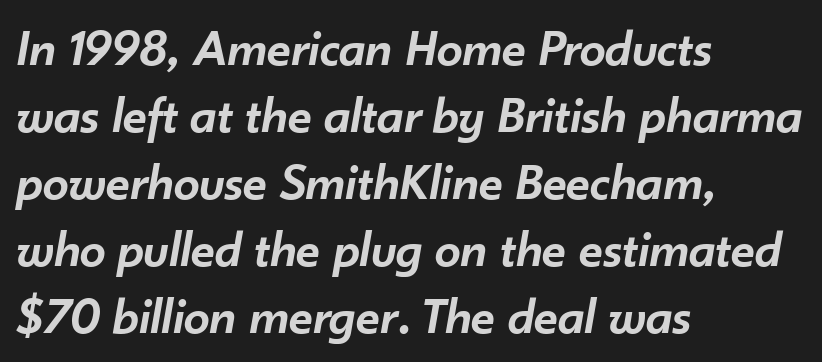
Q: Is the text bold? A: Semi-bold.
Q: Is the text italic (slanted)? A: Yes, it leans right by about 10 degrees.
Q: Is the text underlined? A: No.
Q: How is the paragraph aligned? A: Left-aligned.
Q: Is the spacing between letters normal or unusually wide? A: Normal.
Q: Is the spacing between lines tight, normal or loose? A: Normal.
Q: Width (condensed, normal, or wide)? A: Normal.
Q: Stroke contrast? A: Low.
Q: x-height? A: Small.
Q: Monospaced? A: No.
